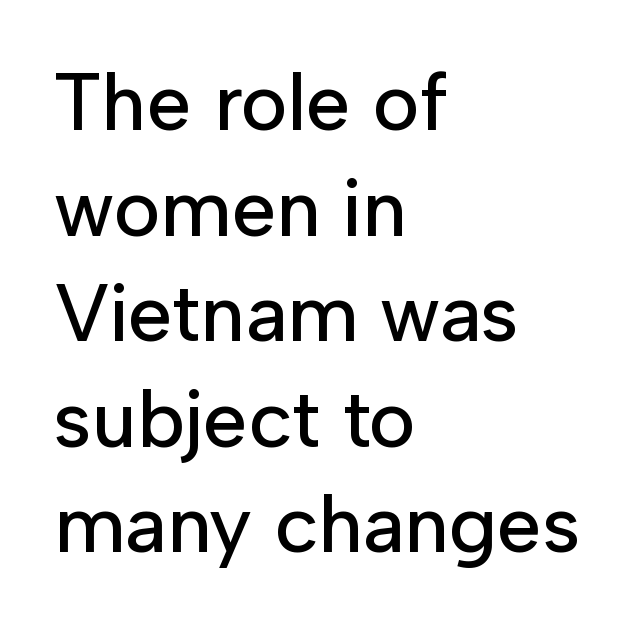
Q: Is the text italic (slanted)? A: No, it is upright.
Q: Is the typeface a serif or a sans-serif typeface? A: Sans-serif.
Q: Is the text underlined? A: No.
Q: How is the paragraph aligned? A: Left-aligned.
Q: Is the spacing between letters normal or unusually wide? A: Normal.
Q: Is the spacing between lines tight, normal or loose? A: Normal.
Q: Width (condensed, normal, or wide)? A: Normal.
Q: Stroke contrast? A: Low.
Q: x-height? A: Medium.
Q: Monospaced? A: No.
